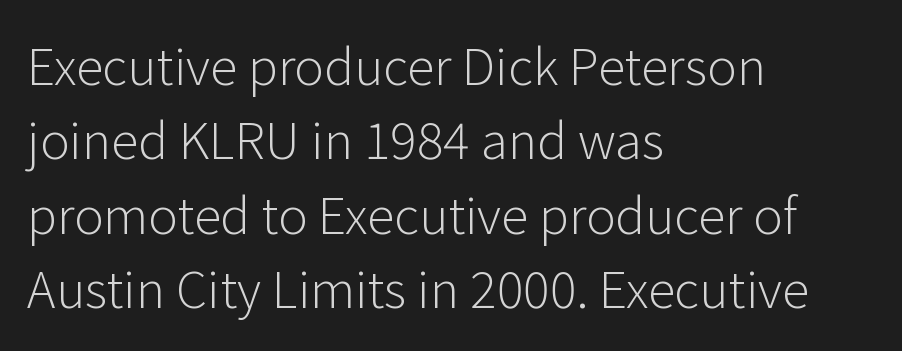
Q: Is the text bold? A: No.
Q: Is the text italic (slanted)? A: No, it is upright.
Q: Is the typeface a serif or a sans-serif typeface? A: Sans-serif.
Q: Is the text underlined? A: No.
Q: How is the paragraph aligned? A: Left-aligned.
Q: Is the spacing between letters normal or unusually wide? A: Normal.
Q: Is the spacing between lines tight, normal or loose? A: Normal.
Q: Width (condensed, normal, or wide)? A: Normal.
Q: Stroke contrast? A: Low.
Q: x-height? A: Medium.
Q: Monospaced? A: No.
